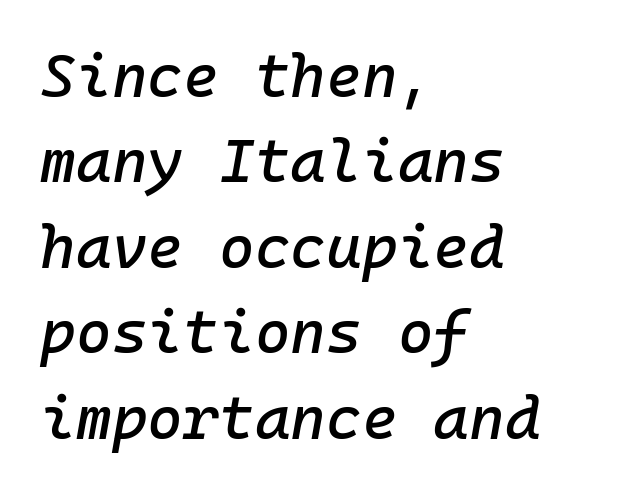
The image shows 61 px text type, italic (leaning right), monospaced; set left-aligned, normal line spacing (1.4x), normal letter spacing, not underlined; low stroke contrast and a medium x-height.
